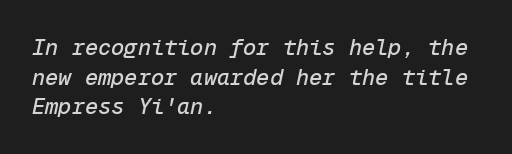
What's the leading like? Ordinary, nothing unusual. Short and long lines alike share a common starting point at left. Descenders hang freely into open space. Observe the ordinary spacing: letters are neighbours, not strangers. The text carries the slant typical of an italic or oblique font.
